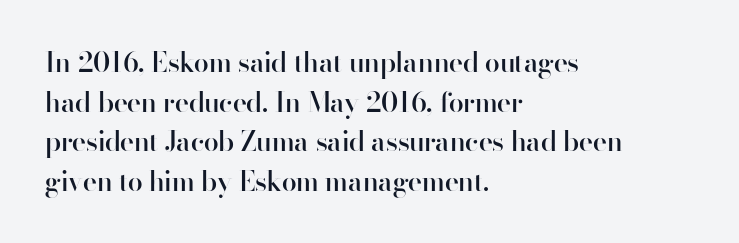
Q: Is the text bold? A: Semi-bold.
Q: Is the text italic (slanted)? A: No, it is upright.
Q: Is the text underlined? A: No.
Q: How is the paragraph aligned? A: Left-aligned.
Q: Is the spacing between letters normal or unusually wide? A: Normal.
Q: Is the spacing between lines tight, normal or loose? A: Normal.
